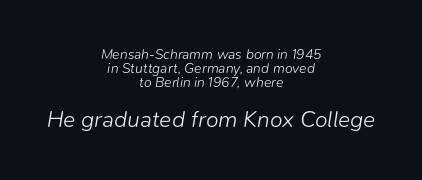
{"italic": "yes", "lean": "right", "slant_degrees": 9, "bold": "no", "underline": "no", "align": "center", "line_spacing": "tight", "line_spacing_ratio": 1.0, "letter_spacing": "normal", "letter_spacing_em": 0.0, "larger_block": "second", "size_ratio": 1.64, "glyph_px": 23}
